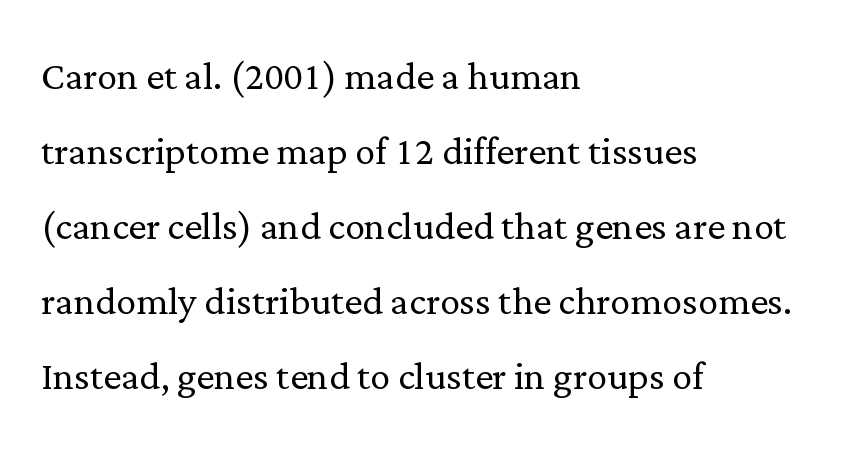
{"serif": "yes", "italic": "no", "bold": "no", "weight": "light", "width": "normal", "stroke_contrast": "low", "x_height": "medium", "monospaced": "no", "underline": "no", "align": "left", "line_spacing": "normal", "line_spacing_ratio": 1.5, "letter_spacing": "normal", "letter_spacing_em": 0.0, "glyph_px": 50}
